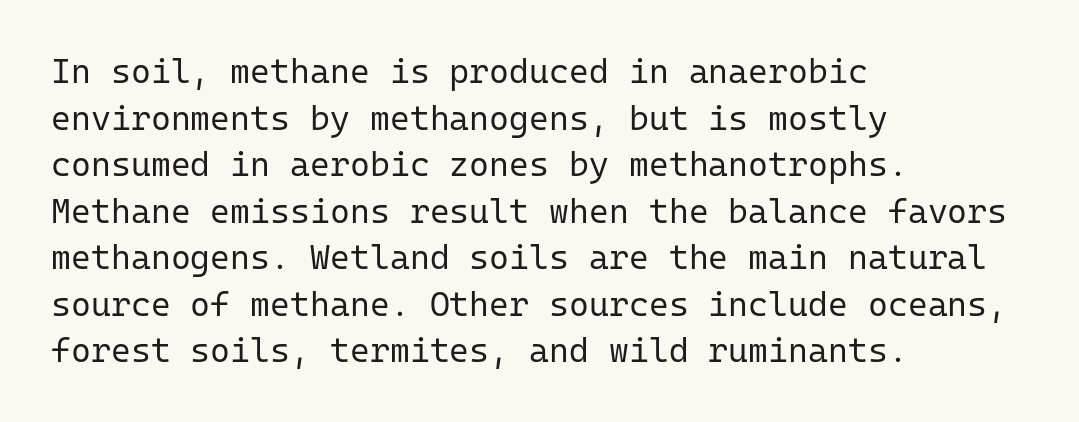
Every character sits straight up, as roman type does. The string is rendered with underlining switched off. Honestly, the letter spacing is just normal — you wouldn't notice it. Here the designer chose a console-style face with uniform glyph widths.
